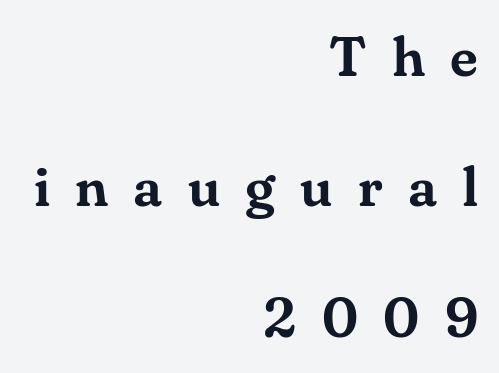
{"serif": "yes", "italic": "no", "width": "normal", "stroke_contrast": "medium", "x_height": "small", "monospaced": "no", "underline": "no", "align": "right", "line_spacing": "loose", "line_spacing_ratio": 2.33, "letter_spacing": "wide", "letter_spacing_em": 0.45, "glyph_px": 56}
